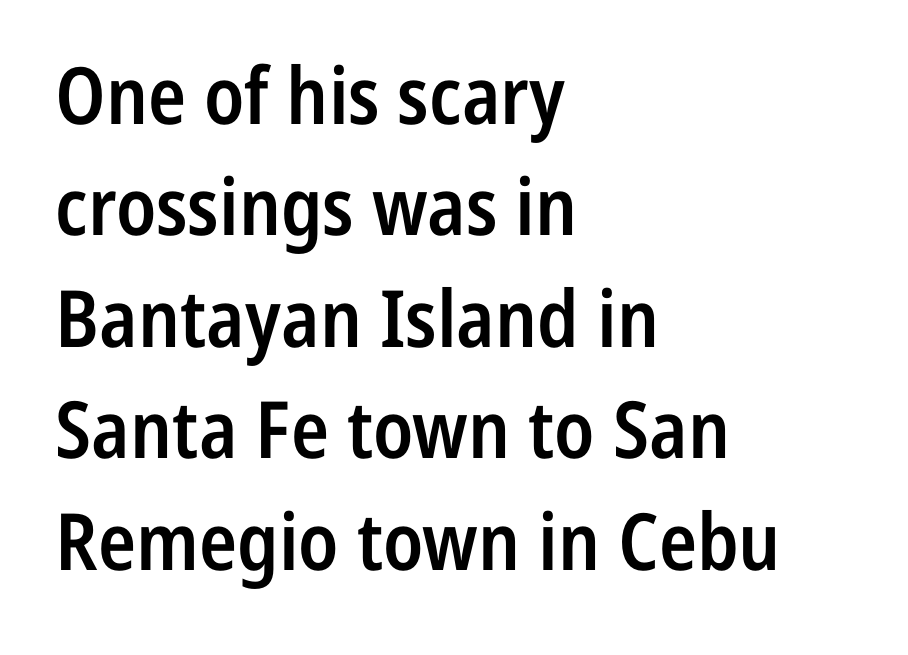
The image shows 79 px semibold, condensed sans-serif type, upright; set left-aligned, normal line spacing (1.41x), normal letter spacing, not underlined; low stroke contrast and a medium x-height.
